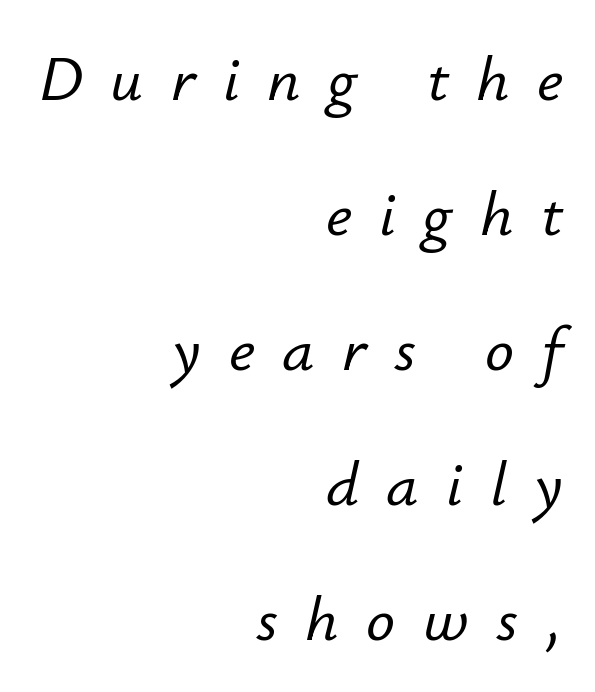
{"italic": "yes", "lean": "right", "slant_degrees": 12, "width": "normal", "stroke_contrast": "low", "x_height": "small", "monospaced": "no", "underline": "no", "align": "right", "line_spacing": "loose", "line_spacing_ratio": 2.11, "letter_spacing": "wide", "letter_spacing_em": 0.43, "glyph_px": 64}
